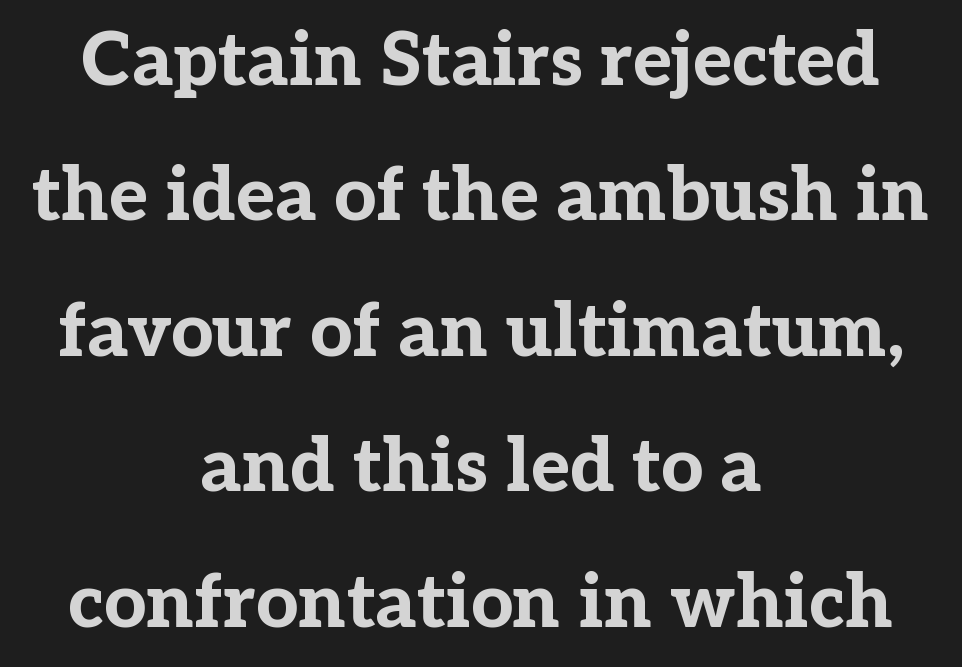
{"serif": "yes", "italic": "no", "bold": "yes", "weight": "bold", "width": "normal", "stroke_contrast": "low", "x_height": "medium", "monospaced": "no", "underline": "no", "align": "center", "line_spacing_ratio": 1.83, "letter_spacing": "normal", "letter_spacing_em": 0.0, "glyph_px": 74}
